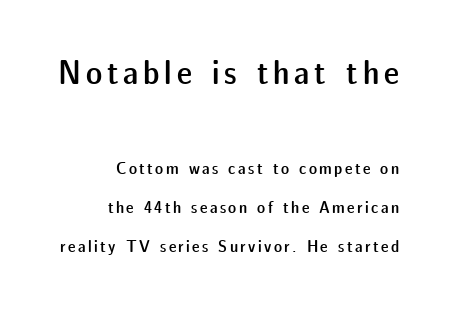
{"serif": "no", "italic": "no", "bold": "semi", "weight": "semibold", "width": "normal", "stroke_contrast": "low", "x_height": "medium", "monospaced": "no", "underline": "no", "align": "right", "line_spacing": "loose", "line_spacing_ratio": 2.31, "larger_block": "first", "size_ratio": 2.0, "glyph_px": 34}
